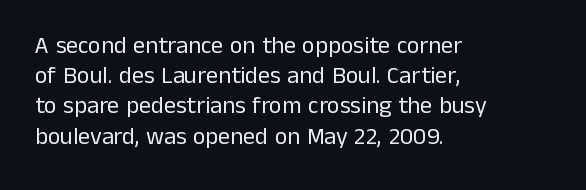
The image shows 24 px text type, upright; set left-aligned, normal line spacing (1.26x), normal letter spacing, not underlined.
